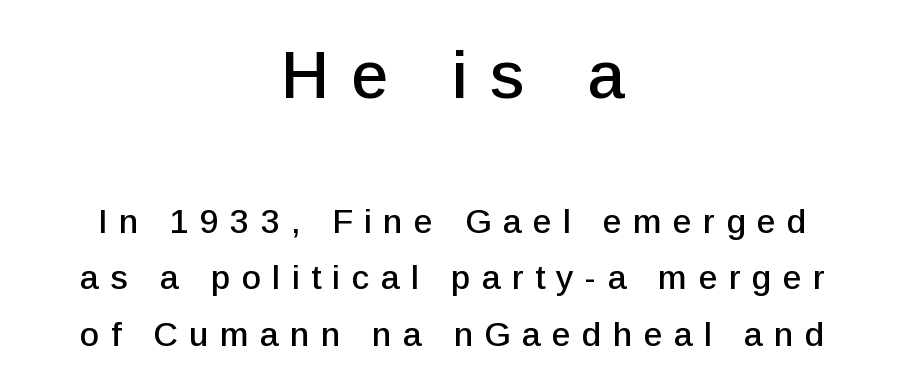
Q: Is the text italic (slanted)? A: No, it is upright.
Q: Is the typeface a serif or a sans-serif typeface? A: Sans-serif.
Q: Is the text underlined? A: No.
Q: How is the paragraph aligned? A: Centered.
Q: Is the spacing between letters normal or unusually wide? A: Unusually wide.
Q: Is the spacing between lines tight, normal or loose? A: Normal.
Q: Which block of text is set in a larger size, the first (top) or the second (bottom)? A: The first (top) one.
Q: Width (condensed, normal, or wide)? A: Normal.
Q: Stroke contrast? A: Low.
Q: x-height? A: Medium.
Q: Monospaced? A: No.
